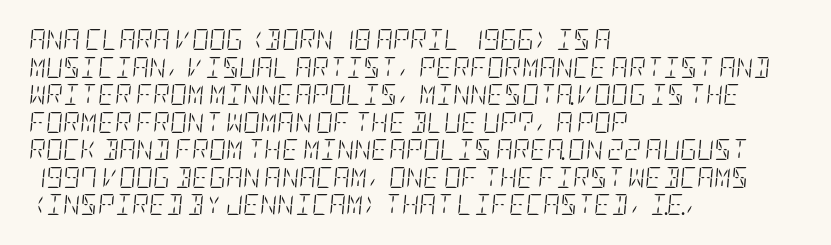
Q: Is the text bold? A: No.
Q: Is the text italic (slanted)? A: Yes, it leans right by about 5 degrees.
Q: Is the text underlined? A: No.
Q: How is the paragraph aligned? A: Left-aligned.
Q: Is the spacing between letters normal or unusually wide? A: Normal.
Q: Is the spacing between lines tight, normal or loose? A: Normal.
